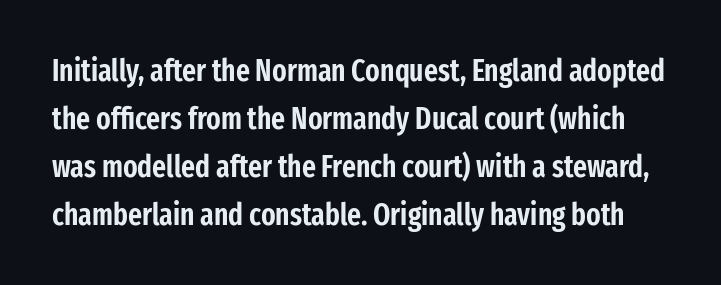
Q: Is the text italic (slanted)? A: No, it is upright.
Q: Is the typeface a serif or a sans-serif typeface? A: Sans-serif.
Q: Is the text underlined? A: No.
Q: Is the spacing between letters normal or unusually wide? A: Normal.
Q: Is the spacing between lines tight, normal or loose? A: Normal.
Q: Width (condensed, normal, or wide)? A: Condensed.
Q: Stroke contrast? A: Low.
Q: x-height? A: Medium.
Q: Monospaced? A: No.
